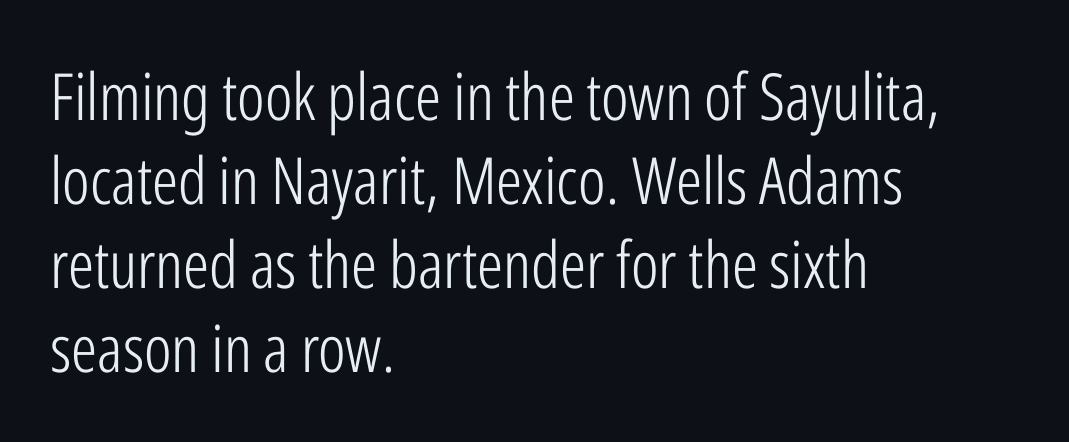
Q: Is the text bold? A: No.
Q: Is the text italic (slanted)? A: No, it is upright.
Q: Is the typeface a serif or a sans-serif typeface? A: Sans-serif.
Q: Is the text underlined? A: No.
Q: How is the paragraph aligned? A: Left-aligned.
Q: Is the spacing between letters normal or unusually wide? A: Normal.
Q: Is the spacing between lines tight, normal or loose? A: Normal.
Q: Width (condensed, normal, or wide)? A: Condensed.
Q: Stroke contrast? A: Low.
Q: x-height? A: Medium.
Q: Monospaced? A: No.
